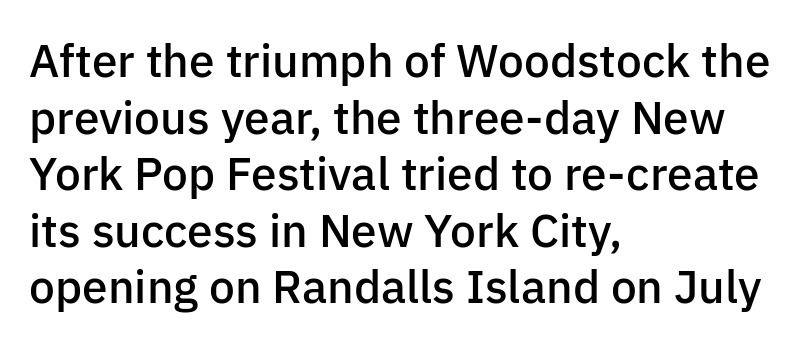
The image shows 46 px semibold sans-serif type, upright; set left-aligned, line spacing 1.23x, normal letter spacing, not underlined; low stroke contrast and a medium x-height.
